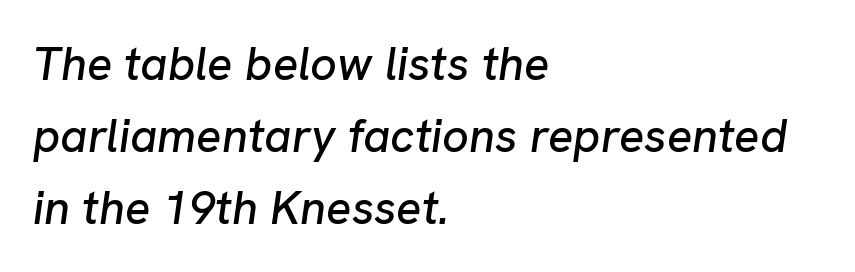
The zone under the glyphs is completely vacant. Standard letterfit; no display-style spreading of the glyphs. The passage shown is typed in a proportional face where columns would drift. Every character sits at an angle, as italics do. Normally led — the rows are evenly, conventionally spaced.
